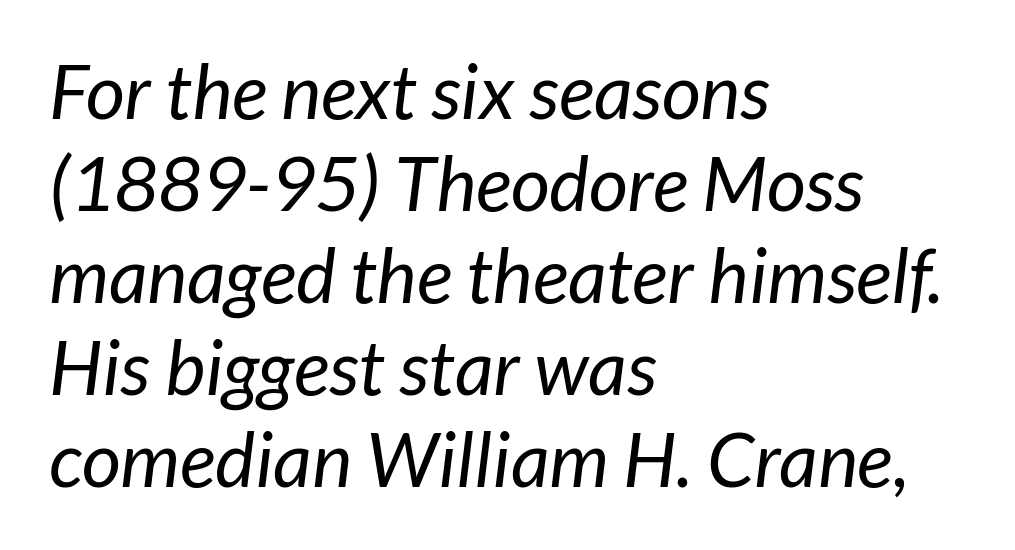
Q: Is the text bold? A: No.
Q: Is the typeface a serif or a sans-serif typeface? A: Sans-serif.
Q: Is the text underlined? A: No.
Q: How is the paragraph aligned? A: Left-aligned.
Q: Is the spacing between letters normal or unusually wide? A: Normal.
Q: Width (condensed, normal, or wide)? A: Normal.
Q: Stroke contrast? A: Low.
Q: x-height? A: Medium.
Q: Monospaced? A: No.
